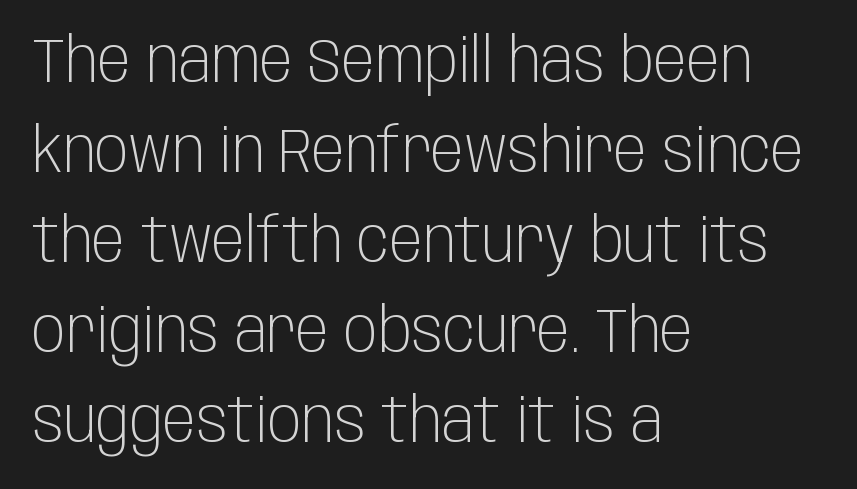
{"serif": "no", "italic": "no", "bold": "no", "weight": "light", "width": "condensed", "stroke_contrast": "low", "x_height": "large", "monospaced": "no", "underline": "no", "align": "left", "line_spacing": "normal", "line_spacing_ratio": 1.45, "letter_spacing": "normal", "letter_spacing_em": 0.0, "glyph_px": 62}
